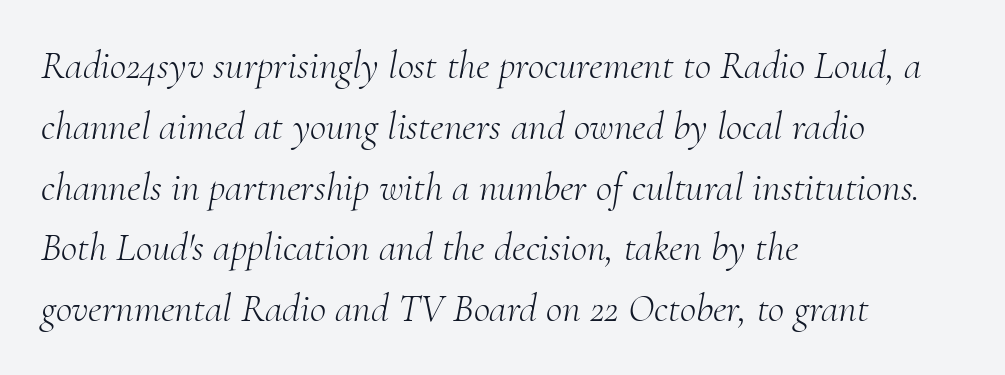
Q: Is the text bold? A: No.
Q: Is the text italic (slanted)? A: Yes, it leans right by about 10 degrees.
Q: Is the typeface a serif or a sans-serif typeface? A: Serif.
Q: Is the text underlined? A: No.
Q: How is the paragraph aligned? A: Left-aligned.
Q: Is the spacing between letters normal or unusually wide? A: Normal.
Q: Is the spacing between lines tight, normal or loose? A: Normal.
Q: Width (condensed, normal, or wide)? A: Normal.
Q: Stroke contrast? A: Medium.
Q: x-height? A: Small.
Q: Monospaced? A: No.
